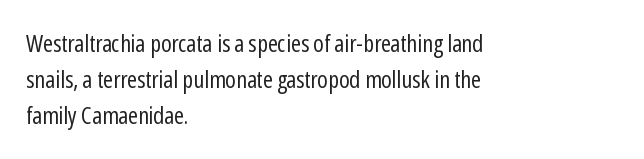
Q: Is the text bold? A: No.
Q: Is the text italic (slanted)? A: No, it is upright.
Q: Is the text underlined? A: No.
Q: How is the paragraph aligned? A: Left-aligned.
Q: Is the spacing between letters normal or unusually wide? A: Normal.
Q: Is the spacing between lines tight, normal or loose? A: Normal.
